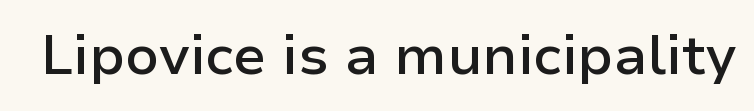
You can tell from the bare stems that sans-serif type was used. Caption: standard tracking, unaltered. Is this a fixed-width face? No — the glyphs have proportional, varying widths. Strokes here are thickened, but only to semibold level.
